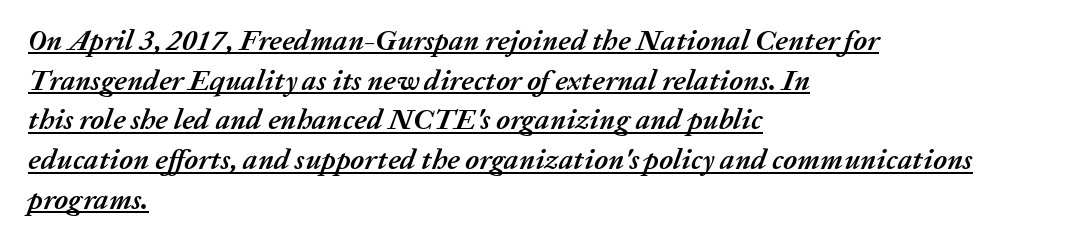
Q: Is the text bold? A: Yes.
Q: Is the text italic (slanted)? A: Yes, it leans right by about 20 degrees.
Q: Is the text underlined? A: Yes.
Q: How is the paragraph aligned? A: Left-aligned.
Q: Is the spacing between letters normal or unusually wide? A: Normal.
Q: Is the spacing between lines tight, normal or loose? A: Normal.
Q: Width (condensed, normal, or wide)? A: Normal.
Q: Stroke contrast? A: Medium.
Q: x-height? A: Medium.
Q: Monospaced? A: No.
